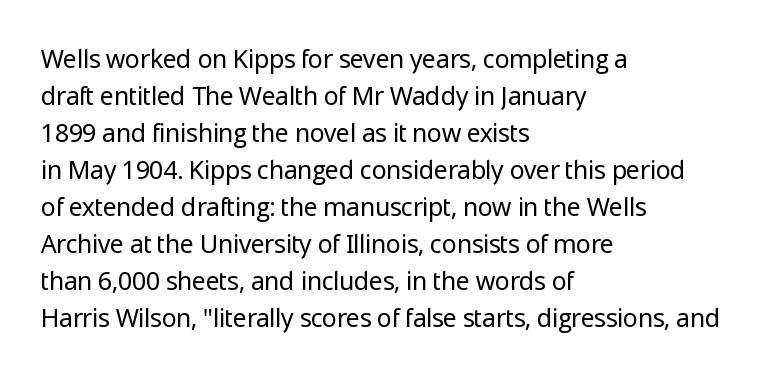
The image shows 25 px text type, upright; set left-aligned, normal line spacing (1.48x), normal letter spacing, not underlined.
